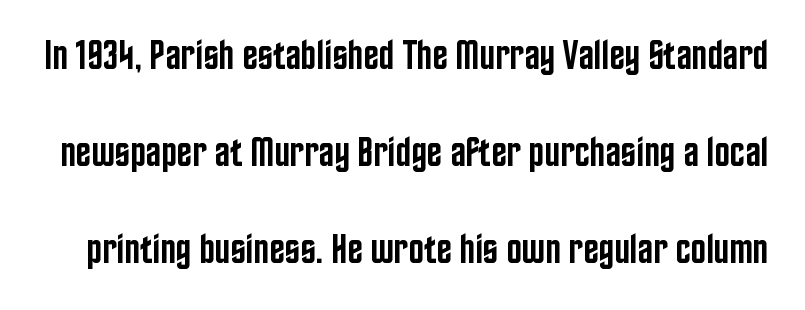
Spacing verdict: proportional, widths tailored to each character. Summary of vertical rhythm: relaxed, with wide interline spacing. The strip under each line holds only bare page. Each glyph is drawn with semibold strokes, heavier than normal yet not fully bold. You can tell from the bare stems that sans-serif type was used.
